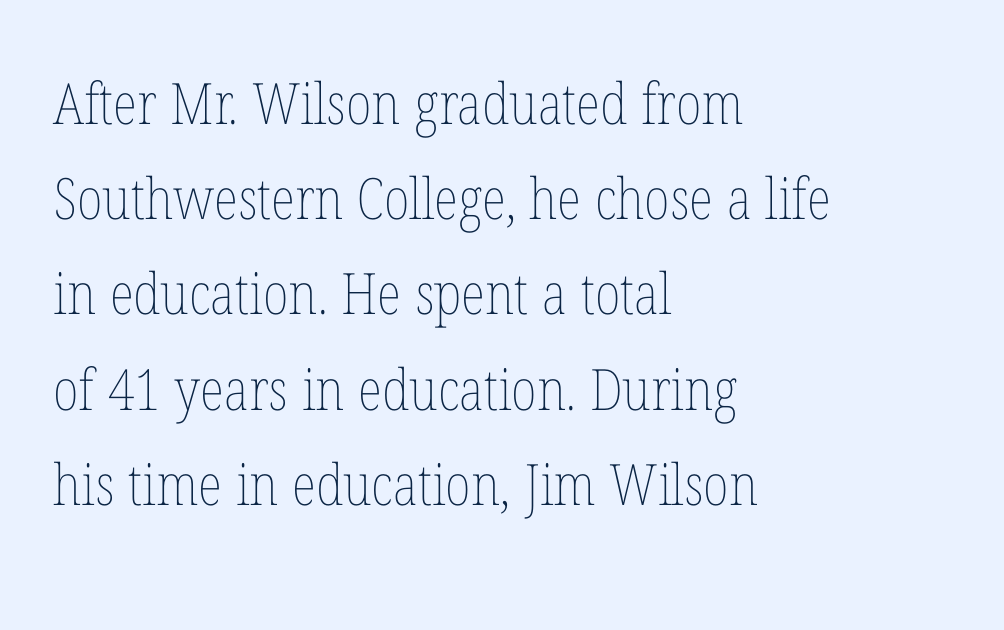
Q: Is the text bold? A: No.
Q: Is the text italic (slanted)? A: No, it is upright.
Q: Is the text underlined? A: No.
Q: How is the paragraph aligned? A: Left-aligned.
Q: Is the spacing between letters normal or unusually wide? A: Normal.
Q: Is the spacing between lines tight, normal or loose? A: Normal.
Q: Width (condensed, normal, or wide)? A: Condensed.
Q: Stroke contrast? A: Low.
Q: x-height? A: Medium.
Q: Monospaced? A: No.
